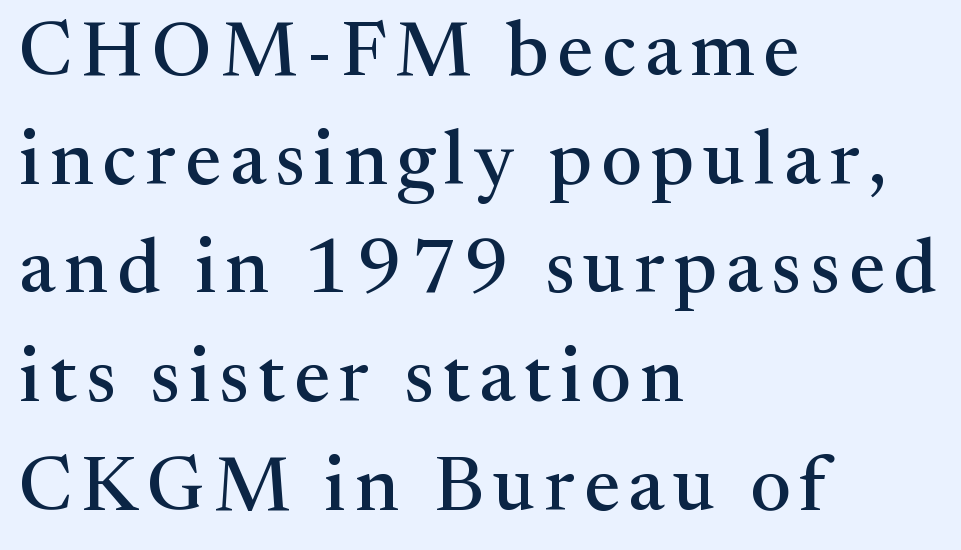
The image shows 76 px serif type, upright; set left-aligned, normal line spacing (1.43x), not underlined; medium stroke contrast and a medium x-height.
